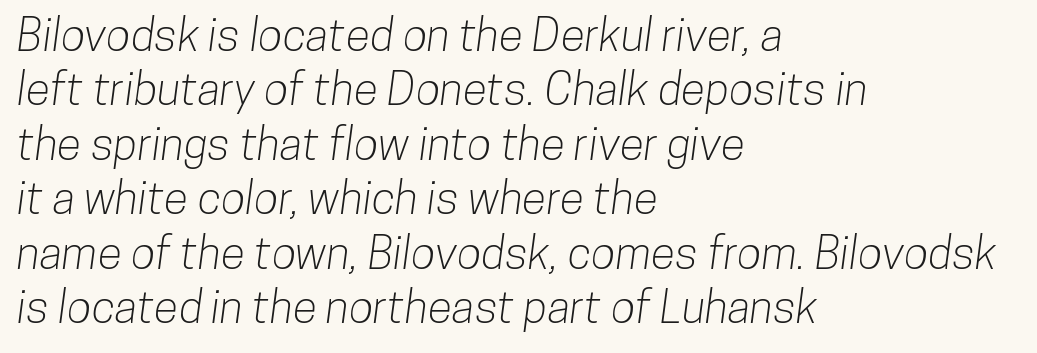
Varying glyph widths throughout — classic text-font behaviour. Serif or sans? Sans — the stroke terminals are bare. Typeset ragged right — the left edge is the straight one. Nothing unusual about the tracking: characters are spaced as the font intends. Any mark beneath the type? The region is blank.
